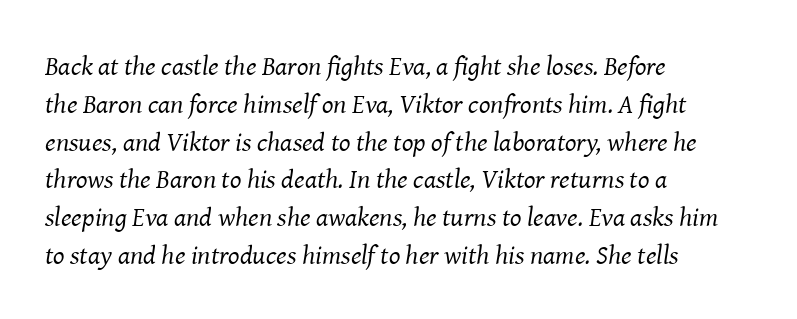
{"italic": "yes", "lean": "right", "slant_degrees": 8, "bold": "no", "underline": "no", "align": "left", "line_spacing": "normal", "line_spacing_ratio": 1.4, "letter_spacing": "normal", "letter_spacing_em": 0.0, "glyph_px": 27}
